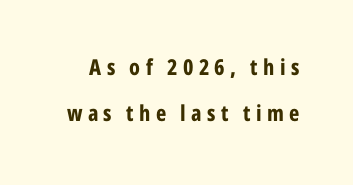
The image shows 22 px bold type, upright; set loose line spacing (2.11x), unusually wide letter spacing (+0.24 em), not underlined.
